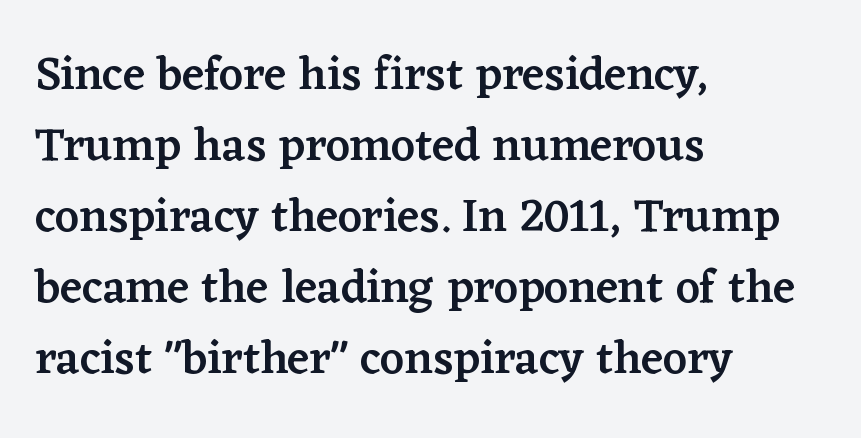
The image shows 47 px semibold serif type, upright; set left-aligned, normal line spacing (1.51x), normal letter spacing, not underlined; low stroke contrast and a medium x-height.
